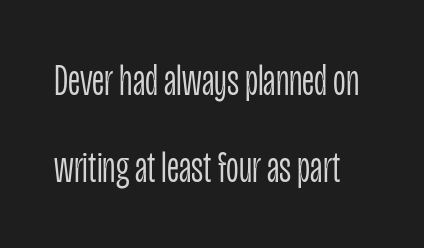
It's the straight-up-and-down kind of type. Each letter keeps its own natural width here, so spacing adapts to shape. The cut favours lightness, reaching ordinary text weight at its darkest. Underline: absent. Examine the stroke ends and you'll find no serifs. Default kerning and tracking; the words read as compact shapes.
